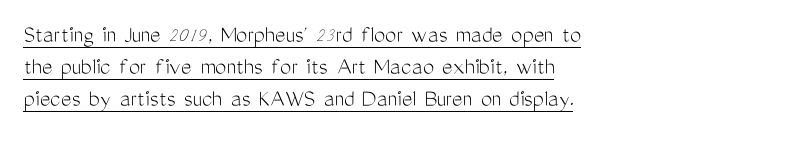
{"italic": "no", "bold": "no", "underline": "yes", "align": "left", "line_spacing": "normal", "line_spacing_ratio": 1.29, "letter_spacing": "normal", "letter_spacing_em": 0.0, "glyph_px": 25}
